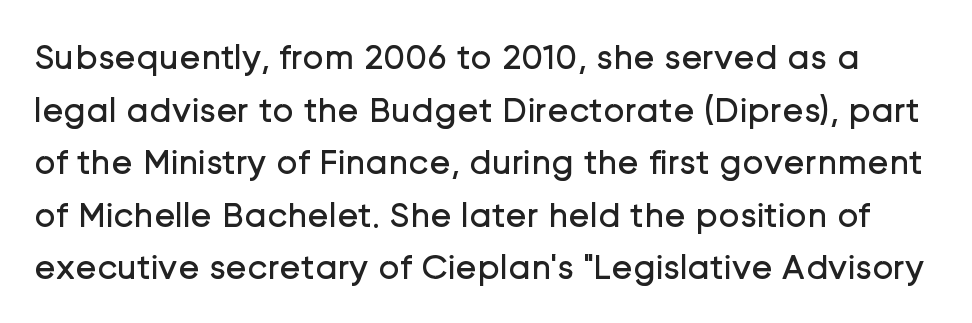
Q: Is the text bold? A: No.
Q: Is the text italic (slanted)? A: No, it is upright.
Q: Is the typeface a serif or a sans-serif typeface? A: Sans-serif.
Q: Is the text underlined? A: No.
Q: Is the spacing between letters normal or unusually wide? A: Normal.
Q: Is the spacing between lines tight, normal or loose? A: Normal.
Q: Width (condensed, normal, or wide)? A: Normal.
Q: Stroke contrast? A: Low.
Q: x-height? A: Medium.
Q: Monospaced? A: No.
